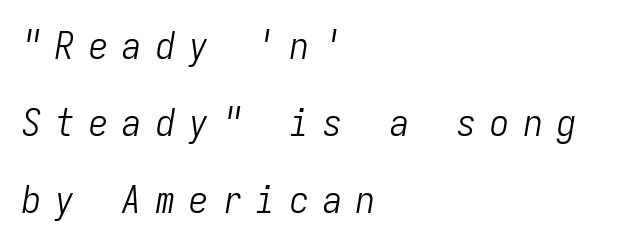
Q: Is the text bold? A: No.
Q: Is the text italic (slanted)? A: Yes, it leans right by about 9 degrees.
Q: Is the text underlined? A: No.
Q: How is the paragraph aligned? A: Left-aligned.
Q: Is the spacing between letters normal or unusually wide? A: Unusually wide.
Q: Is the spacing between lines tight, normal or loose? A: Loose.
Q: Width (condensed, normal, or wide)? A: Condensed.
Q: Stroke contrast? A: Low.
Q: x-height? A: Medium.
Q: Monospaced? A: Yes.
